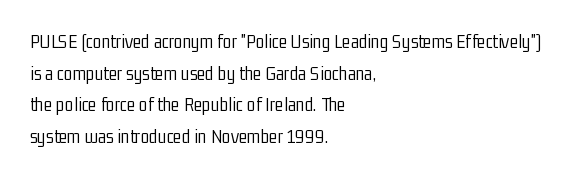
Q: Is the text bold? A: No.
Q: Is the text italic (slanted)? A: No, it is upright.
Q: Is the text underlined? A: No.
Q: How is the paragraph aligned? A: Left-aligned.
Q: Is the spacing between letters normal or unusually wide? A: Normal.
Q: Is the spacing between lines tight, normal or loose? A: Normal.
